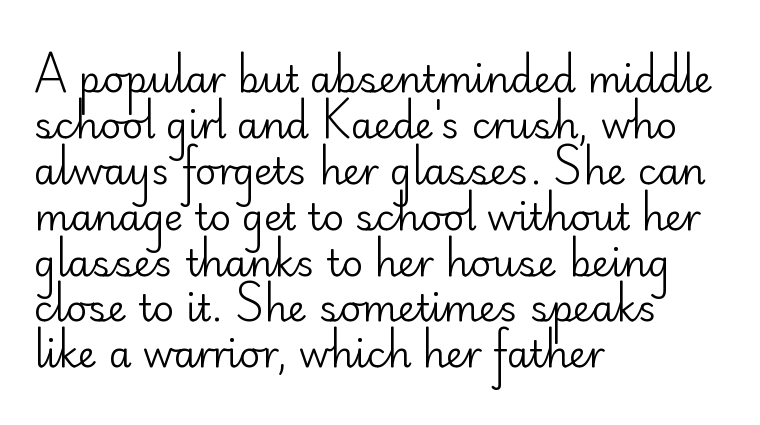
The font sits on the lighter half of the weight spectrum, regular included. There is no visible air inserted between adjacent glyphs. Is this a fixed-width face? No — the glyphs have proportional, varying widths. Serifs: no, the terminals of the letterforms are clean.
